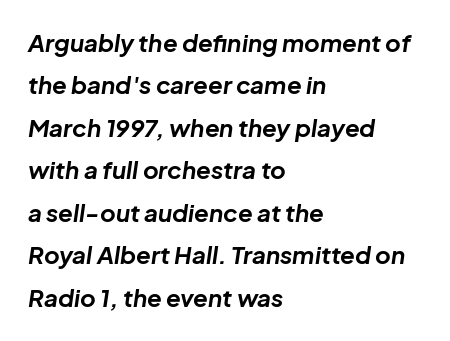
The passage shown is emphatically bold. The space beneath each line is pristine and unruled. You could call the tracking neutral — neither tight nor loose. This sample uses an oblique cut, with every glyph tilted off the vertical. The rendering anchors every line to the left-hand side.
